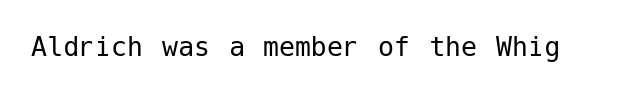
Q: Is the text bold? A: No.
Q: Is the text italic (slanted)? A: No, it is upright.
Q: Is the typeface a serif or a sans-serif typeface? A: Sans-serif.
Q: Is the text underlined? A: No.
Q: Is the spacing between letters normal or unusually wide? A: Normal.
Q: Width (condensed, normal, or wide)? A: Normal.
Q: Stroke contrast? A: Low.
Q: x-height? A: Medium.
